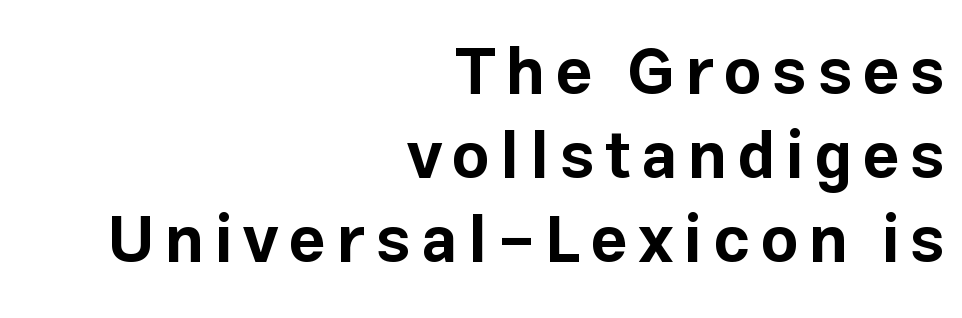
Q: Is the text bold? A: Yes.
Q: Is the text italic (slanted)? A: No, it is upright.
Q: Is the typeface a serif or a sans-serif typeface? A: Sans-serif.
Q: Is the text underlined? A: No.
Q: How is the paragraph aligned? A: Right-aligned.
Q: Is the spacing between lines tight, normal or loose? A: Normal.
Q: Width (condensed, normal, or wide)? A: Normal.
Q: Stroke contrast? A: Low.
Q: x-height? A: Medium.
Q: Monospaced? A: No.
